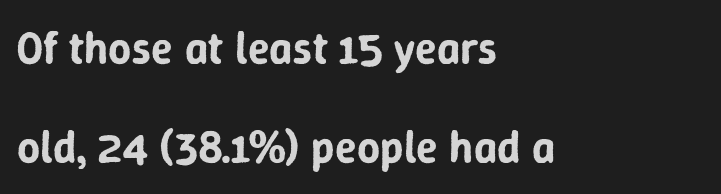
The image shows 45 px sans-serif type, upright; set left-aligned, loose line spacing (2.19x), normal letter spacing, not underlined; low stroke contrast and a medium x-height.
